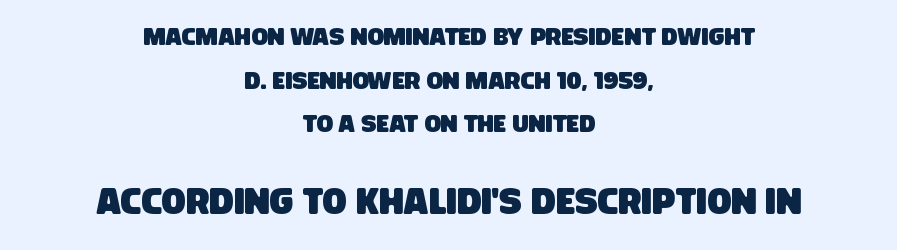
In this sample the second text group is rendered at the bigger scale. A typesetter would call this zero additional tracking. The words here are not underlined. Each letter keeps its own natural width here, so spacing adapts to shape. Notice how the passage keeps no hard edge, just a central spine. These lines are composed in type without serifs.
